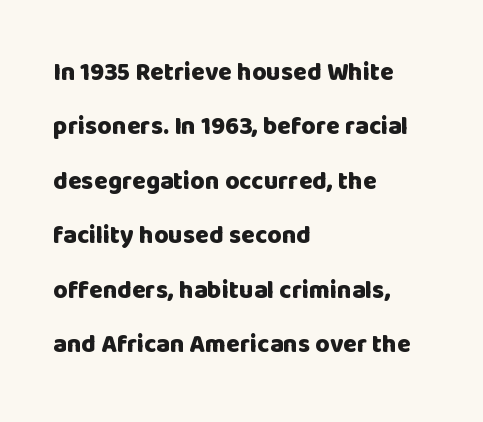
Q: Is the text bold? A: Yes.
Q: Is the text italic (slanted)? A: No, it is upright.
Q: Is the text underlined? A: No.
Q: How is the paragraph aligned? A: Left-aligned.
Q: Is the spacing between letters normal or unusually wide? A: Normal.
Q: Is the spacing between lines tight, normal or loose? A: Loose.
